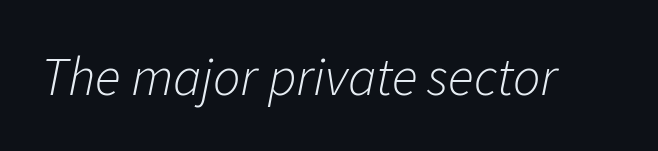
{"italic": "yes", "lean": "right", "slant_degrees": 11, "bold": "no", "weight": "light", "width": "normal", "stroke_contrast": "low", "x_height": "medium", "monospaced": "no", "underline": "no", "letter_spacing": "normal", "letter_spacing_em": 0.0, "glyph_px": 54}
